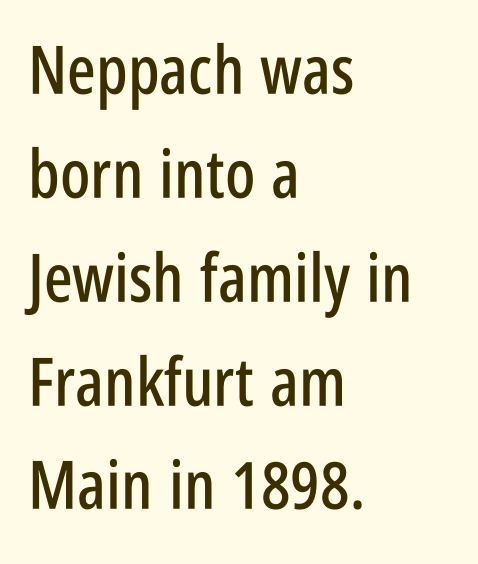
{"serif": "no", "italic": "no", "width": "condensed", "stroke_contrast": "low", "x_height": "large", "monospaced": "no", "underline": "no", "align": "left", "line_spacing": "normal", "line_spacing_ratio": 1.55, "letter_spacing": "normal", "letter_spacing_em": 0.0, "glyph_px": 67}
